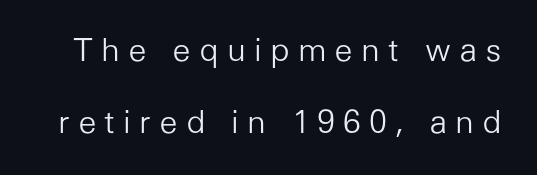
{"serif": "no", "italic": "no", "bold": "no", "weight": "light", "width": "normal", "stroke_contrast": "low", "x_height": "medium", "monospaced": "no", "underline": "no", "line_spacing": "loose", "line_spacing_ratio": 2.25, "letter_spacing": "wide", "letter_spacing_em": 0.25, "glyph_px": 32}
